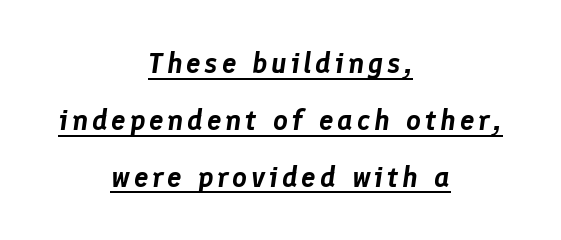
Posture: slanted. Vertically, the passage feels expansive, rows floating well apart. Is there an underline? Yes — a line sits under the letters. Horizontal alignment here is central, giving a formal, balanced look. The letters advance in unequal steps, a hallmark of proportional type.
